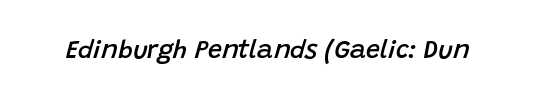
Q: Is the text bold? A: Semi-bold.
Q: Is the text italic (slanted)? A: Yes, it leans right by about 15 degrees.
Q: Is the text underlined? A: No.
Q: Is the spacing between letters normal or unusually wide? A: Normal.
